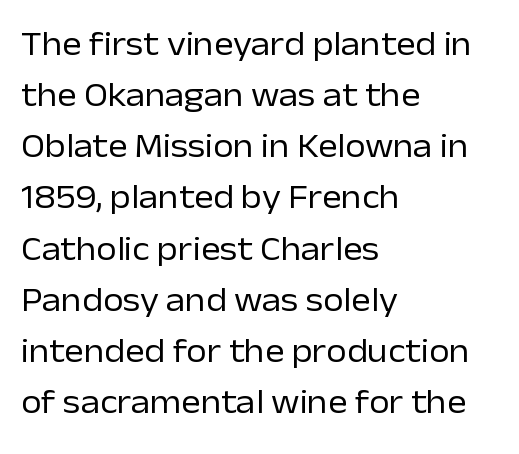
The image shows 33 px regular-weight sans-serif type, upright; set left-aligned, normal line spacing (1.55x), normal letter spacing, not underlined; low stroke contrast and a medium x-height.
